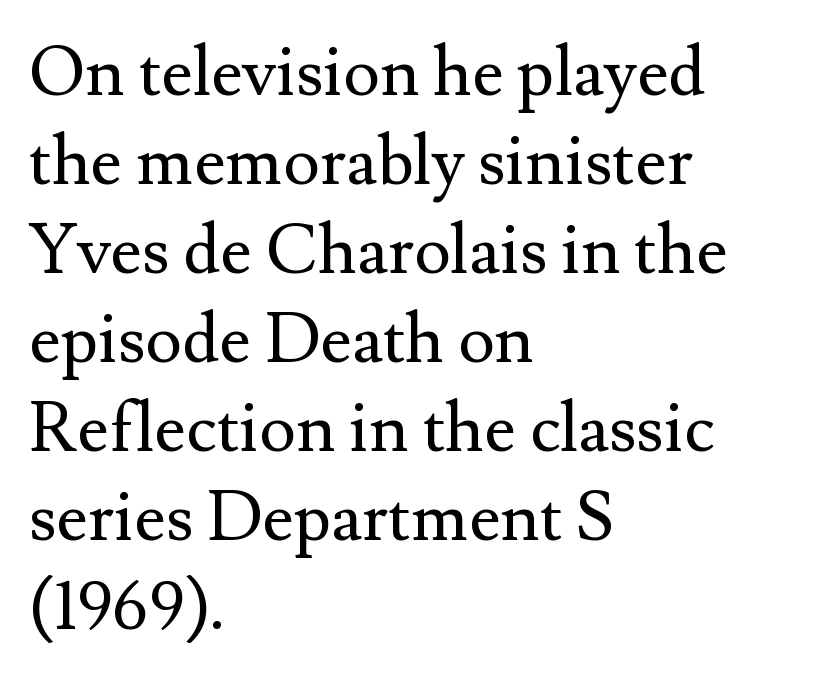
The image shows 69 px regular-weight serif type, upright; set left-aligned, normal line spacing (1.29x), normal letter spacing, not underlined; medium stroke contrast and a small x-height.
